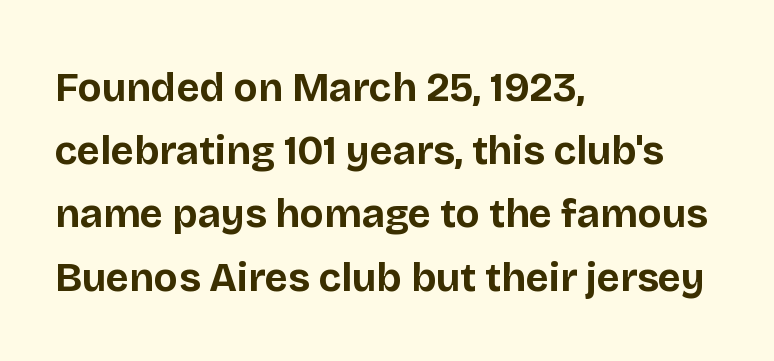
{"serif": "no", "italic": "no", "bold": "yes", "weight": "bold", "width": "normal", "stroke_contrast": "low", "x_height": "large", "monospaced": "no", "underline": "no", "align": "left", "line_spacing": "normal", "line_spacing_ratio": 1.58, "letter_spacing": "normal", "letter_spacing_em": 0.0, "glyph_px": 40}
